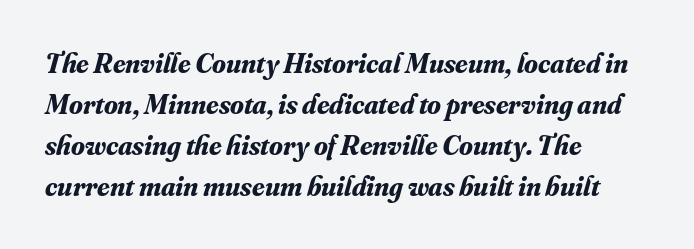
Q: Is the text bold? A: Yes.
Q: Is the text italic (slanted)? A: Yes, it leans right by about 16 degrees.
Q: Is the typeface a serif or a sans-serif typeface? A: Serif.
Q: Is the text underlined? A: No.
Q: How is the paragraph aligned? A: Left-aligned.
Q: Is the spacing between letters normal or unusually wide? A: Normal.
Q: Is the spacing between lines tight, normal or loose? A: Normal.
Q: Width (condensed, normal, or wide)? A: Normal.
Q: Stroke contrast? A: Medium.
Q: x-height? A: Small.
Q: Monospaced? A: No.
